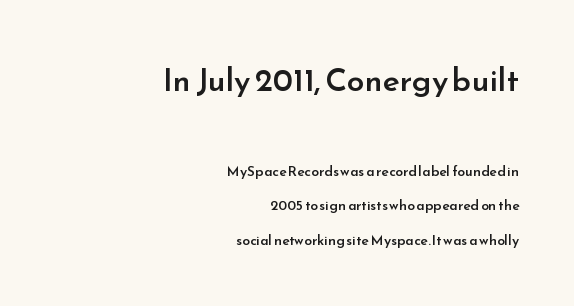
{"serif": "no", "italic": "no", "bold": "semi", "weight": "semibold", "width": "normal", "stroke_contrast": "low", "x_height": "small", "monospaced": "no", "underline": "no", "align": "right", "line_spacing": "loose", "line_spacing_ratio": 2.47, "letter_spacing": "normal", "letter_spacing_em": 0.0, "larger_block": "first", "size_ratio": 2.29, "glyph_px": 32}
